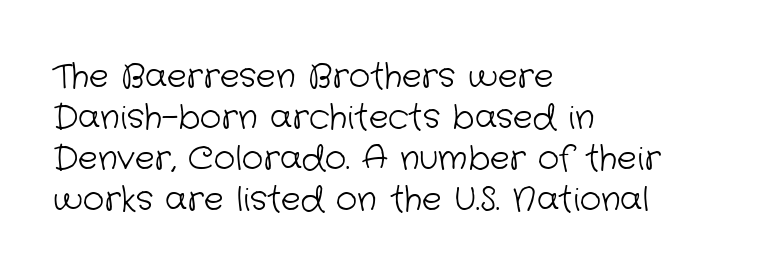
Q: Is the text bold? A: No.
Q: Is the typeface a serif or a sans-serif typeface? A: Sans-serif.
Q: Is the text underlined? A: No.
Q: How is the paragraph aligned? A: Left-aligned.
Q: Is the spacing between letters normal or unusually wide? A: Normal.
Q: Width (condensed, normal, or wide)? A: Normal.
Q: Stroke contrast? A: Low.
Q: x-height? A: Medium.
Q: Monospaced? A: No.
